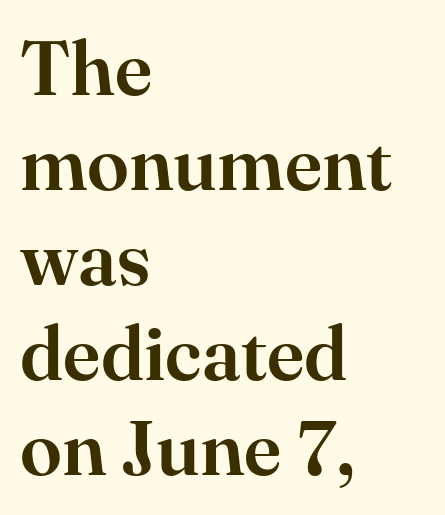
Q: Is the text italic (slanted)? A: No, it is upright.
Q: Is the typeface a serif or a sans-serif typeface? A: Serif.
Q: Is the text underlined? A: No.
Q: How is the paragraph aligned? A: Left-aligned.
Q: Is the spacing between letters normal or unusually wide? A: Normal.
Q: Is the spacing between lines tight, normal or loose? A: Normal.
Q: Width (condensed, normal, or wide)? A: Normal.
Q: Stroke contrast? A: High.
Q: x-height? A: Small.
Q: Monospaced? A: No.
